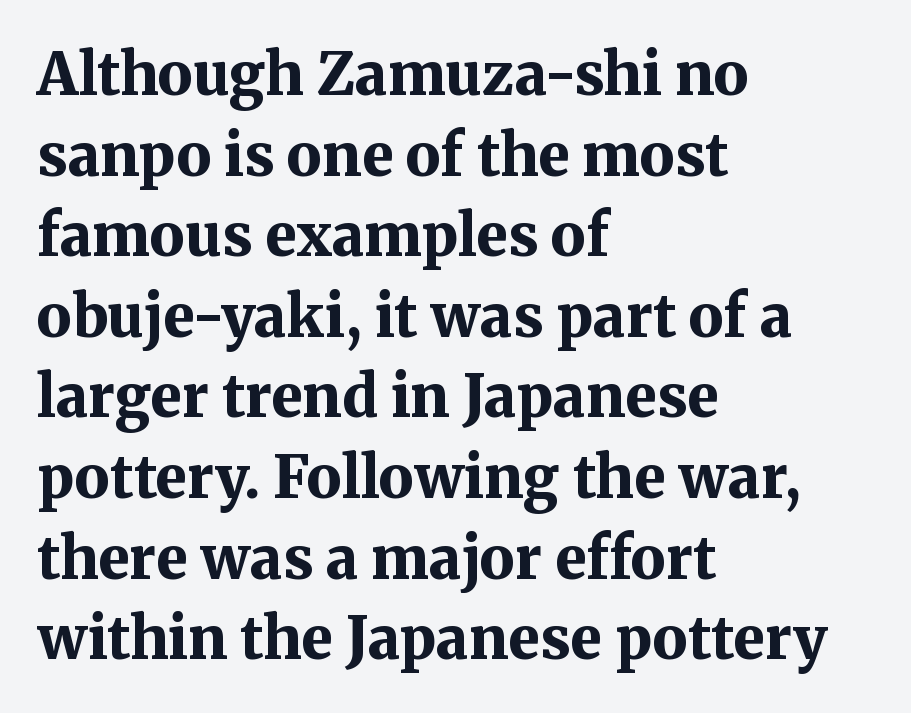
Observe the serifs anchoring each vertical stroke in this sample. The area under the type is left untouched. The strokes are fattened all the way to bold. Ordinary non-slanted type is in use. Regarding leading, the lines here are spaced in the standard way. One-word summary of the alignment: left.
